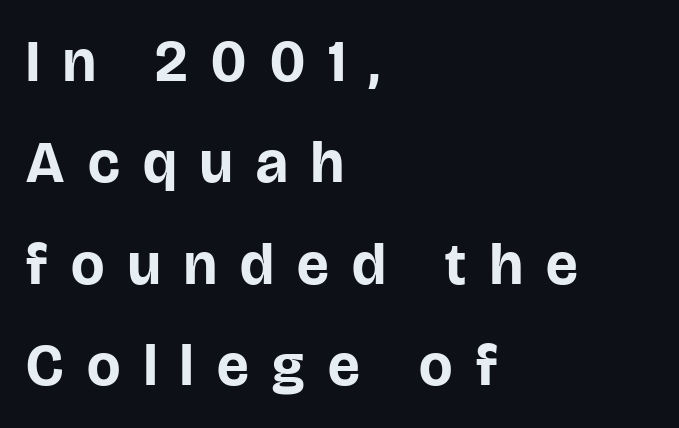
Q: Is the text bold? A: Yes.
Q: Is the text italic (slanted)? A: No, it is upright.
Q: Is the typeface a serif or a sans-serif typeface? A: Sans-serif.
Q: Is the text underlined? A: No.
Q: How is the paragraph aligned? A: Left-aligned.
Q: Is the spacing between letters normal or unusually wide? A: Unusually wide.
Q: Width (condensed, normal, or wide)? A: Normal.
Q: Stroke contrast? A: Low.
Q: x-height? A: Large.
Q: Monospaced? A: No.
